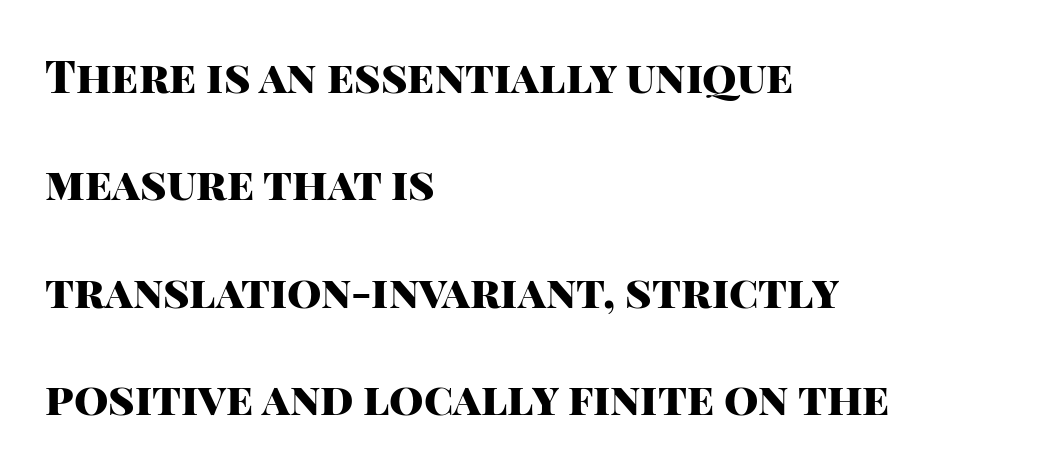
Q: Is the text bold? A: Yes.
Q: Is the text italic (slanted)? A: No, it is upright.
Q: Is the typeface a serif or a sans-serif typeface? A: Sans-serif.
Q: Is the text underlined? A: No.
Q: How is the paragraph aligned? A: Left-aligned.
Q: Is the spacing between letters normal or unusually wide? A: Normal.
Q: Is the spacing between lines tight, normal or loose? A: Loose.
Q: Width (condensed, normal, or wide)? A: Normal.
Q: Stroke contrast? A: High.
Q: x-height? A: Large.
Q: Monospaced? A: No.
